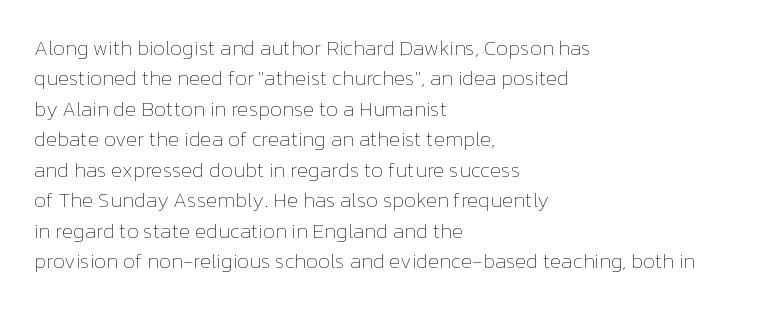
{"italic": "no", "bold": "no", "underline": "no", "align": "left", "line_spacing": "normal", "line_spacing_ratio": 1.45, "letter_spacing": "normal", "letter_spacing_em": 0.0, "glyph_px": 21}
